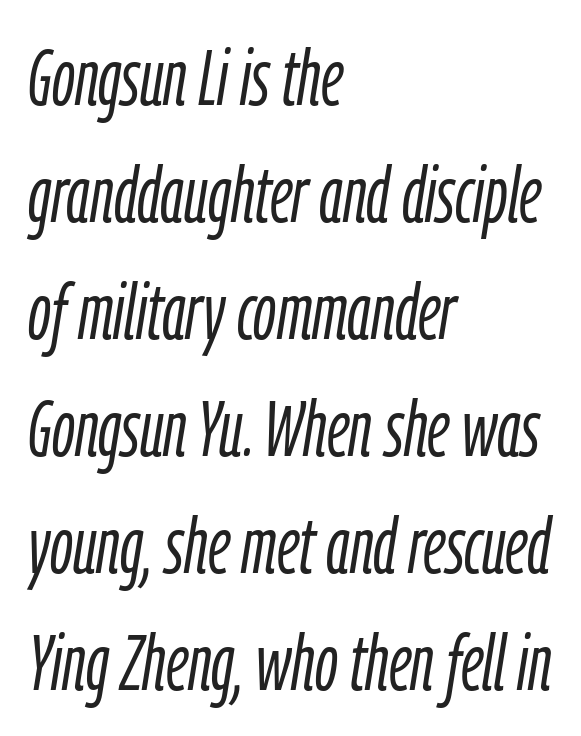
The image shows 79 px light, condensed type, italic (leaning right); set left-aligned, normal line spacing (1.48x), normal letter spacing, not underlined; low stroke contrast and a medium x-height.
